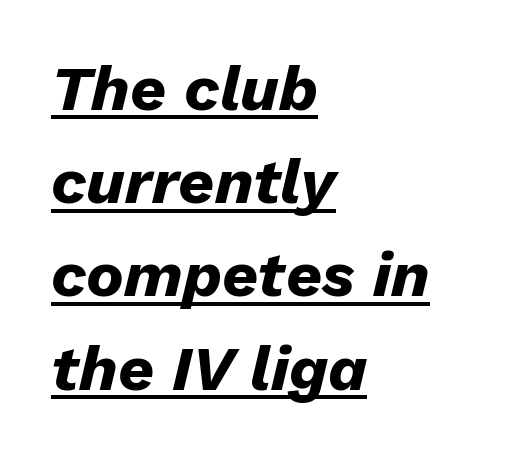
Q: Is the text bold? A: Yes.
Q: Is the text italic (slanted)? A: Yes, it leans right by about 13 degrees.
Q: Is the text underlined? A: Yes.
Q: How is the paragraph aligned? A: Left-aligned.
Q: Is the spacing between letters normal or unusually wide? A: Normal.
Q: Is the spacing between lines tight, normal or loose? A: Normal.
Q: Width (condensed, normal, or wide)? A: Normal.
Q: Stroke contrast? A: Low.
Q: x-height? A: Medium.
Q: Monospaced? A: No.
